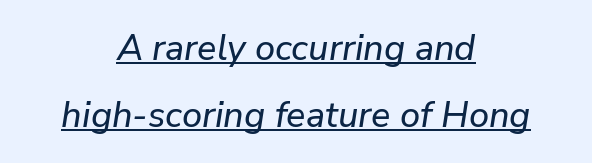
The image shows 36 px text type, italic (leaning right); set centered, line spacing 1.86x, normal letter spacing, underlined; low stroke contrast and a medium x-height.
